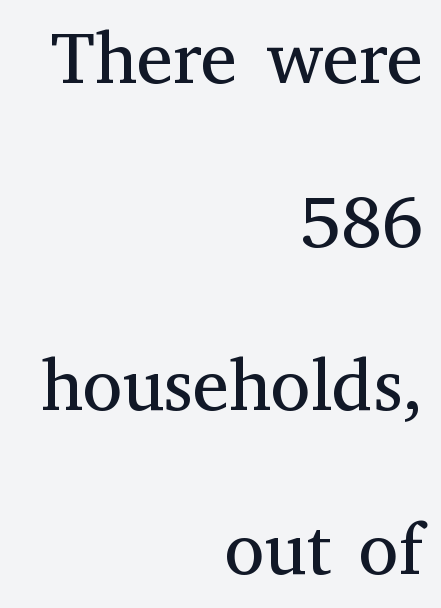
{"serif": "yes", "italic": "no", "bold": "no", "weight": "regular", "width": "normal", "stroke_contrast": "medium", "x_height": "medium", "monospaced": "no", "underline": "no", "align": "right", "line_spacing": "loose", "line_spacing_ratio": 2.24, "letter_spacing": "normal", "letter_spacing_em": 0.0, "glyph_px": 73}
